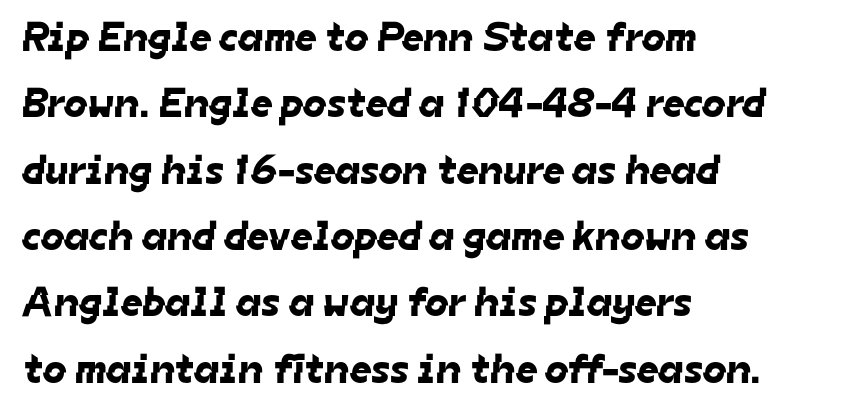
Each letter keeps its own natural width here, so spacing adapts to shape. The characters display no serif detailing; their extremities are plain. Normally led — the rows are evenly, conventionally spaced. Lines of text with bare space underneath. Horizontally, the lines are justified to the leading edge only.
